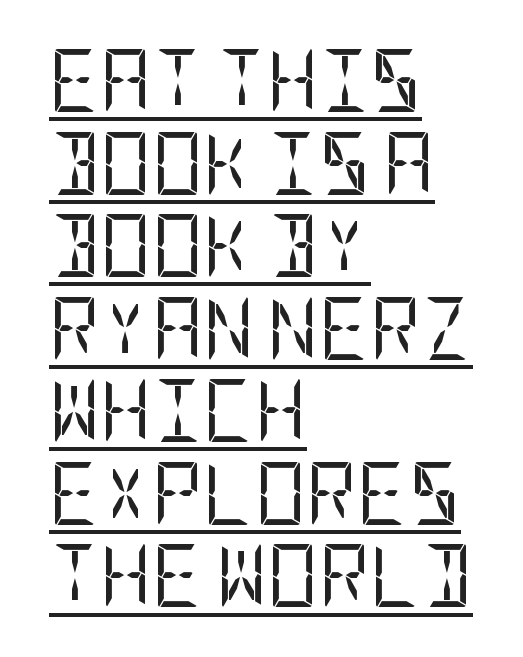
Here the glyphs are tracked normally, forming tight word shapes. Horizontal bands of white between lines are of average thickness. One-word summary of the alignment: left. Is this a sans? Yes — the strokes have no serifs. Ordinary non-slanted type is in use. Stroke mass is kept to a normal reading level or below.
